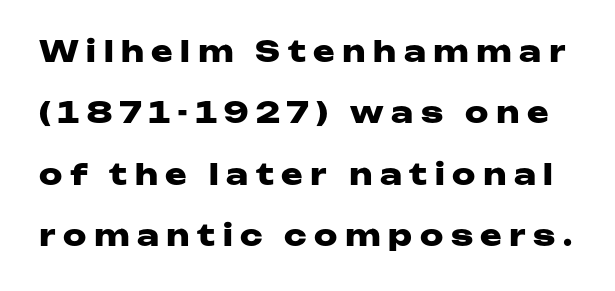
The image shows 29 px heavy, wide sans-serif type, upright; set loose line spacing (2.12x), unusually wide letter spacing (+0.26 em), not underlined; low stroke contrast and a medium x-height.
